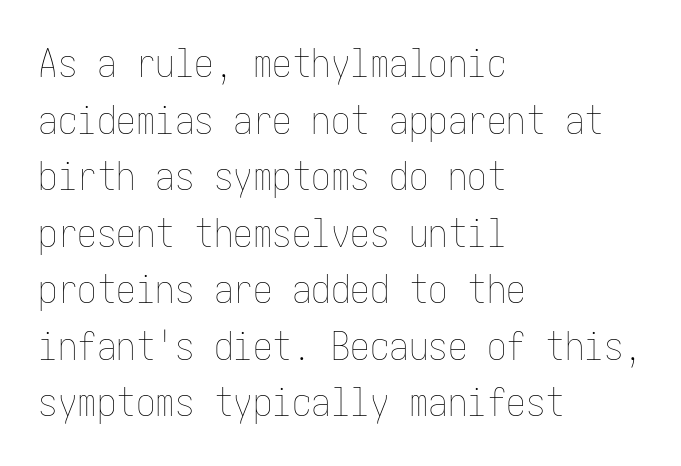
{"italic": "no", "bold": "no", "weight": "thin", "width": "condensed", "stroke_contrast": "low", "x_height": "medium", "underline": "no", "align": "left", "line_spacing": "normal", "line_spacing_ratio": 1.45, "letter_spacing": "normal", "letter_spacing_em": 0.0, "glyph_px": 39}
